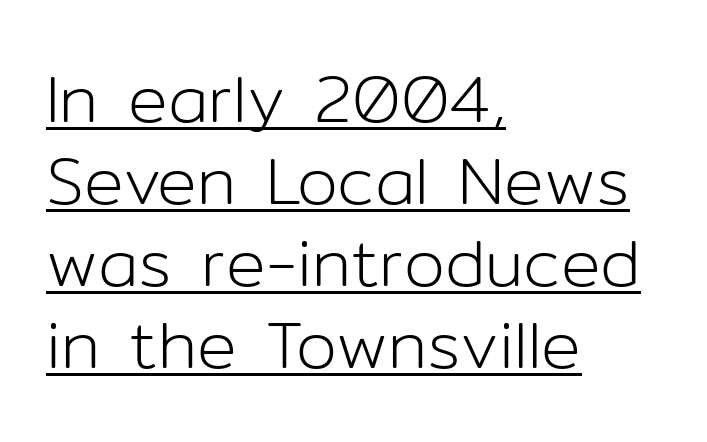
The image shows 66 px light sans-serif type, upright; set left-aligned, line spacing 1.24x, normal letter spacing, underlined; low stroke contrast and a medium x-height.
